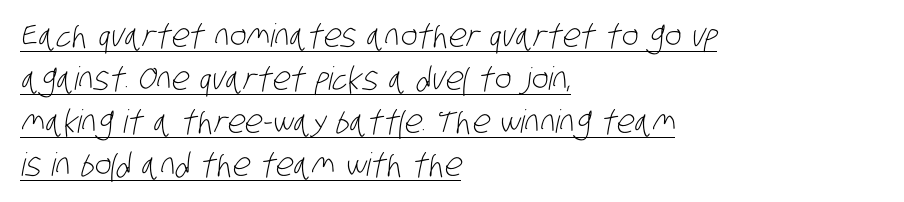
Descenders here cross a horizontal rule under the line. Spacing verdict: proportional, widths tailored to each character. Short note: letters normally spaced. Counters stay open thanks to moderate or lighter strokes.
